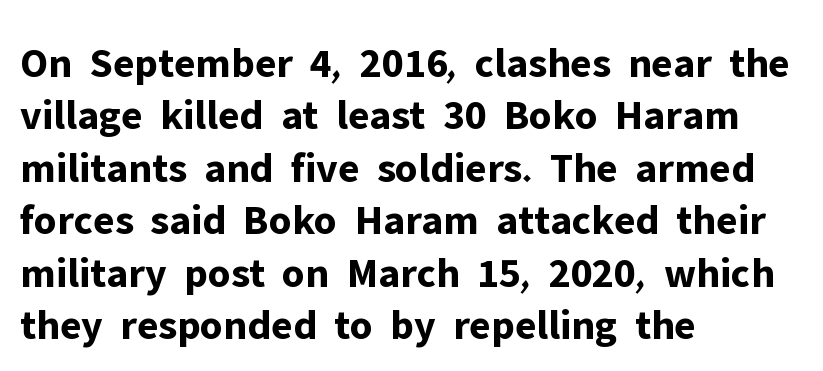
The image shows 43 px bold sans-serif type, upright; set left-aligned, line spacing 1.22x, normal letter spacing, not underlined; low stroke contrast and a medium x-height.
